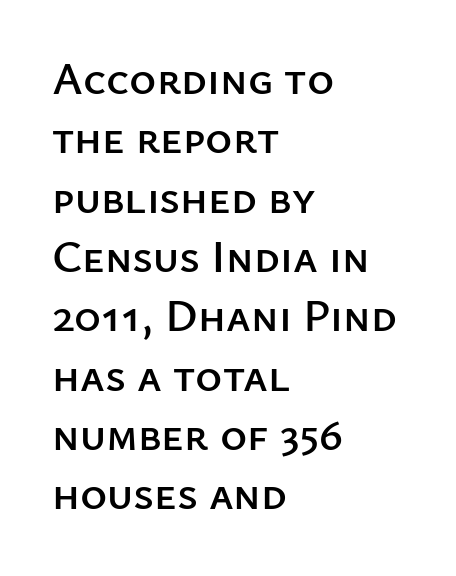
Q: Is the text italic (slanted)? A: No, it is upright.
Q: Is the typeface a serif or a sans-serif typeface? A: Sans-serif.
Q: Is the text underlined? A: No.
Q: How is the paragraph aligned? A: Left-aligned.
Q: Is the spacing between letters normal or unusually wide? A: Normal.
Q: Is the spacing between lines tight, normal or loose? A: Normal.
Q: Width (condensed, normal, or wide)? A: Normal.
Q: Stroke contrast? A: Low.
Q: x-height? A: Medium.
Q: Monospaced? A: No.
